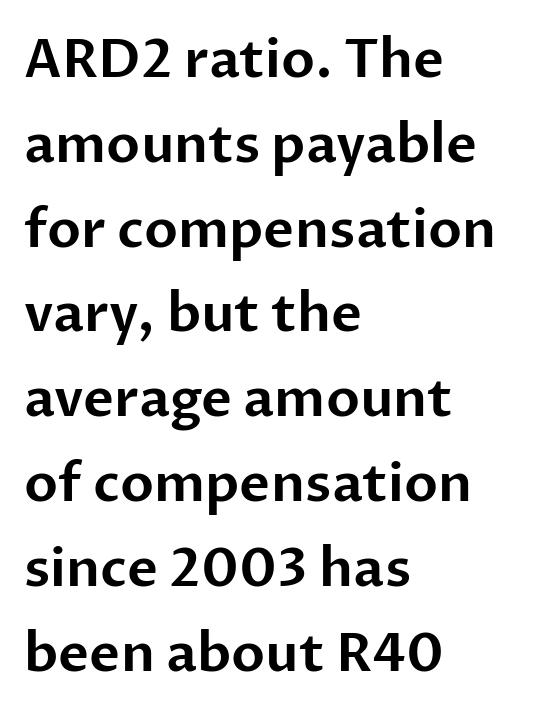
{"serif": "no", "italic": "no", "width": "normal", "stroke_contrast": "low", "x_height": "medium", "monospaced": "no", "underline": "no", "align": "left", "line_spacing": "normal", "line_spacing_ratio": 1.6, "letter_spacing": "normal", "letter_spacing_em": 0.0, "glyph_px": 53}
